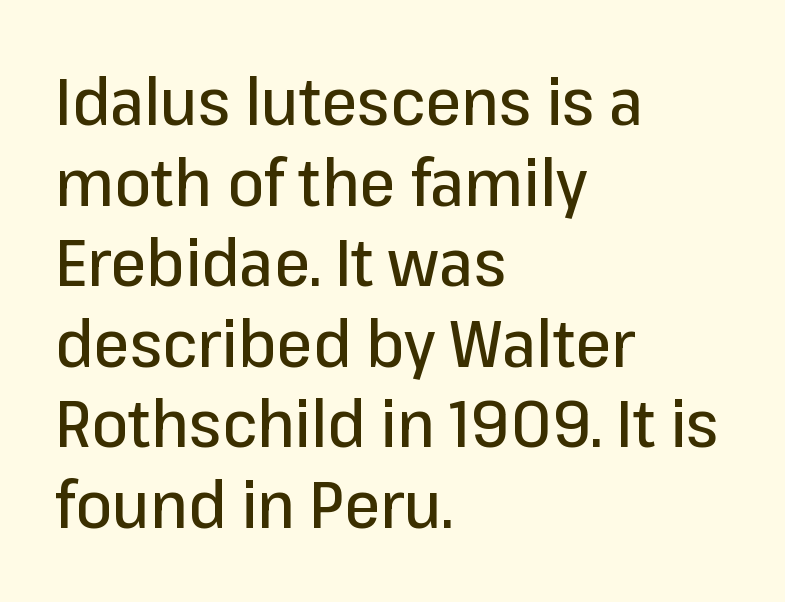
Q: Is the text italic (slanted)? A: No, it is upright.
Q: Is the typeface a serif or a sans-serif typeface? A: Sans-serif.
Q: Is the text underlined? A: No.
Q: How is the paragraph aligned? A: Left-aligned.
Q: Is the spacing between letters normal or unusually wide? A: Normal.
Q: Width (condensed, normal, or wide)? A: Normal.
Q: Stroke contrast? A: Low.
Q: x-height? A: Medium.
Q: Monospaced? A: No.
